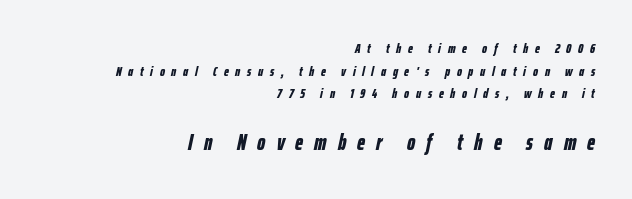
The image shows 23 px bold type, italic (leaning right); set right-aligned, normal line spacing (1.62x), unusually wide letter spacing (+0.48 em), not underlined; the second (bottom) block is 1.64x larger.
